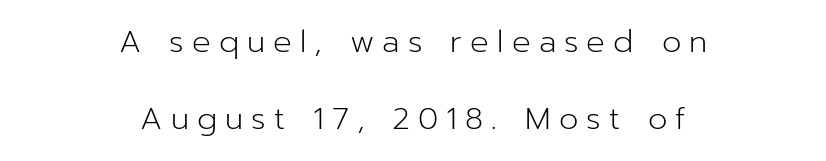
{"serif": "no", "italic": "no", "bold": "no", "weight": "light", "width": "normal", "stroke_contrast": "low", "x_height": "medium", "monospaced": "no", "underline": "no", "align": "center", "line_spacing": "loose", "line_spacing_ratio": 2.47, "letter_spacing": "wide", "letter_spacing_em": 0.26, "glyph_px": 31}
